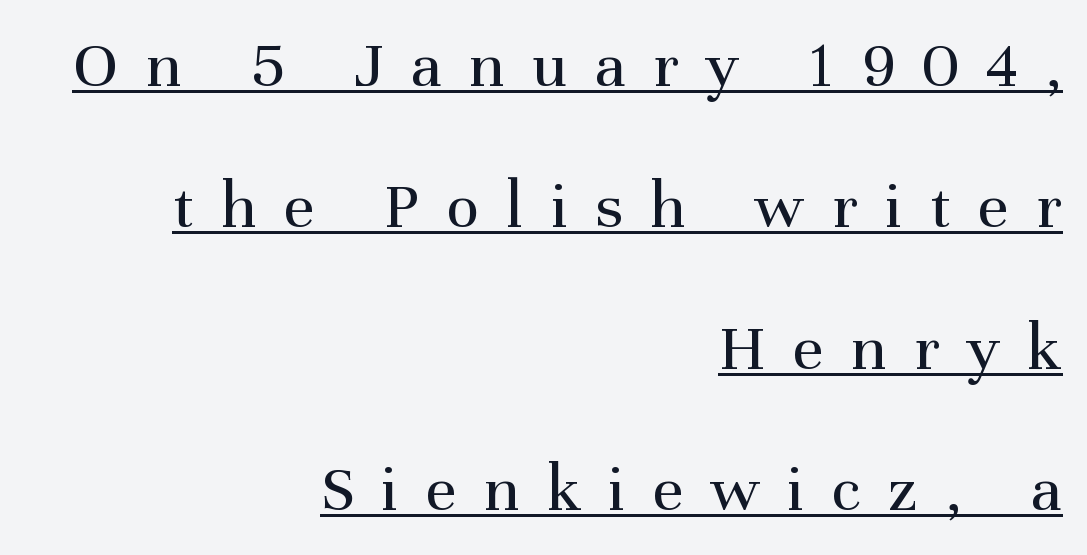
Students, observe: this is what heavily led, spacious text looks like. The font's upright variant was chosen for this text. Classification — serif. The rendering inserts visible extra space after every character. Looks like regular typesetting: each glyph gets only the width it needs.
